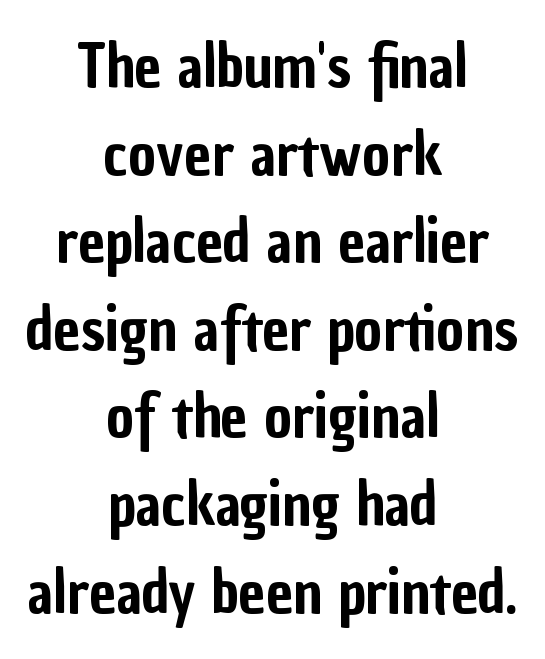
The image shows 60 px condensed sans-serif type, upright; set centered, normal line spacing (1.46x), normal letter spacing, not underlined; low stroke contrast and a medium x-height.
